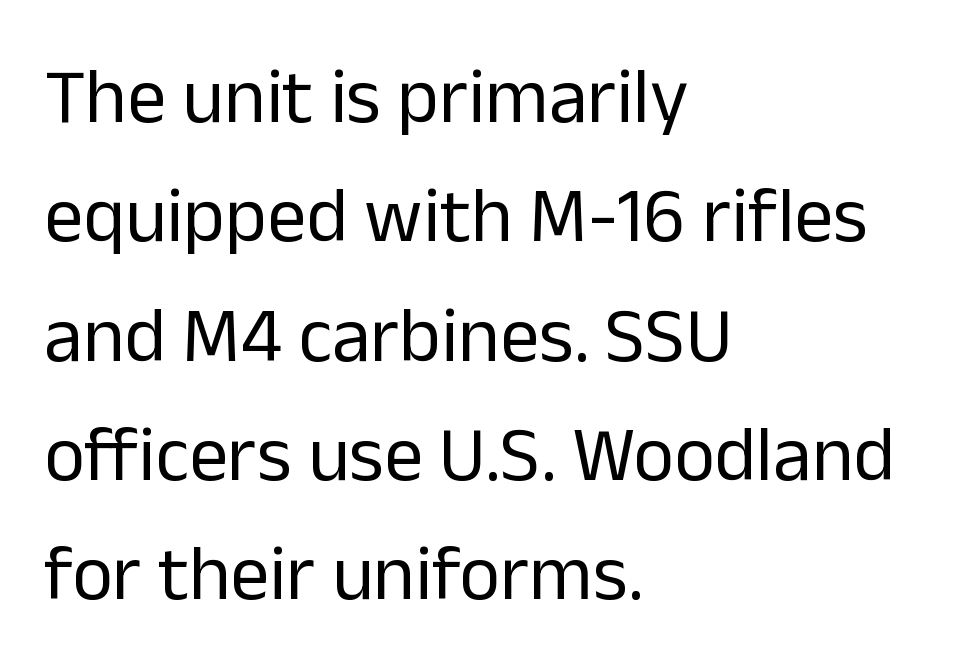
{"serif": "no", "italic": "no", "bold": "no", "weight": "regular", "width": "normal", "stroke_contrast": "low", "x_height": "medium", "monospaced": "no", "underline": "no", "align": "left", "line_spacing": "normal", "line_spacing_ratio": 1.53, "letter_spacing": "normal", "letter_spacing_em": 0.0, "glyph_px": 78}
